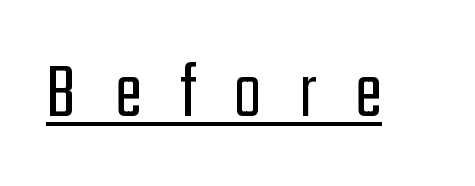
Q: Is the text bold? A: No.
Q: Is the text italic (slanted)? A: No, it is upright.
Q: Is the typeface a serif or a sans-serif typeface? A: Sans-serif.
Q: Is the text underlined? A: Yes.
Q: Is the spacing between letters normal or unusually wide? A: Unusually wide.
Q: Width (condensed, normal, or wide)? A: Condensed.
Q: Stroke contrast? A: Low.
Q: x-height? A: Medium.
Q: Monospaced? A: No.
